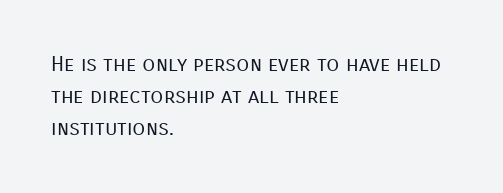
Is the block centered? No — it sits flush against the left margin. Honestly, the row spacing looks completely unremarkable. Check under the words: just untouched page. Ascenders rise straight up at ninety degrees. Nobody touched the tracking dial on this one.
